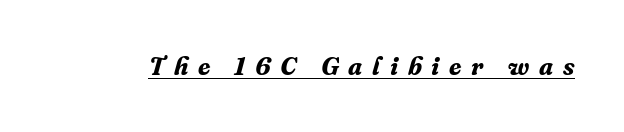
The image shows 25 px bold type, italic (leaning right); set unusually wide letter spacing (+0.39 em), underlined.
